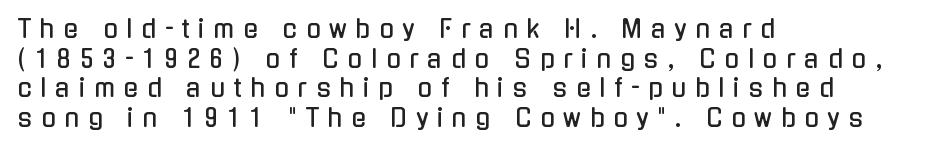
In terms of letterspacing, this is a distinctly airy, spread setting. Unmarked baselines from the first word to the last. Left-aligned paragraph, ragged on the right. The lettering holds an erect, upright posture throughout.
